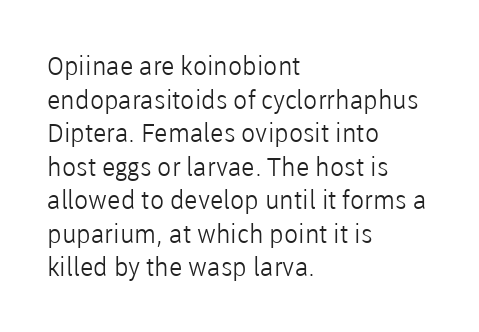
Q: Is the text bold? A: No.
Q: Is the text italic (slanted)? A: No, it is upright.
Q: Is the text underlined? A: No.
Q: How is the paragraph aligned? A: Left-aligned.
Q: Is the spacing between letters normal or unusually wide? A: Normal.
Q: Is the spacing between lines tight, normal or loose? A: Normal.
